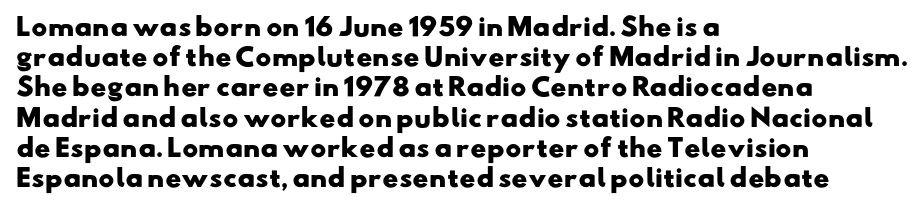
Q: Is the text bold? A: Yes.
Q: Is the text underlined? A: No.
Q: How is the paragraph aligned? A: Left-aligned.
Q: Is the spacing between letters normal or unusually wide? A: Normal.
Q: Is the spacing between lines tight, normal or loose? A: Normal.
